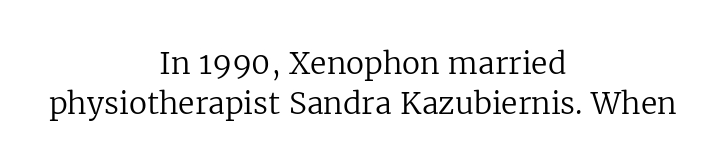
The image shows 30 px regular-weight serif type, upright; set centered, normal line spacing (1.35x), normal letter spacing, not underlined; low stroke contrast and a medium x-height.
